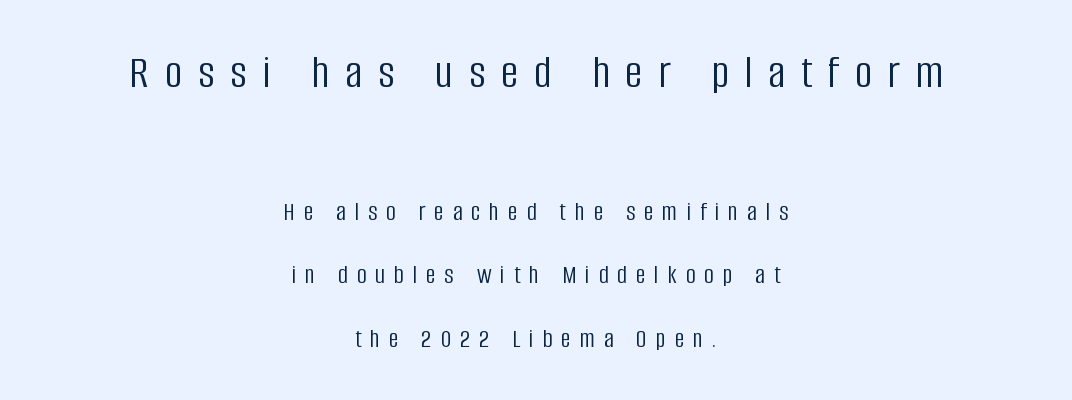
The image shows 48 px light, condensed sans-serif type, upright; set centered, loose line spacing (2.36x), unusually wide letter spacing (+0.33 em), not underlined; the first (top) block is 1.78x larger; low stroke contrast and a large x-height.
